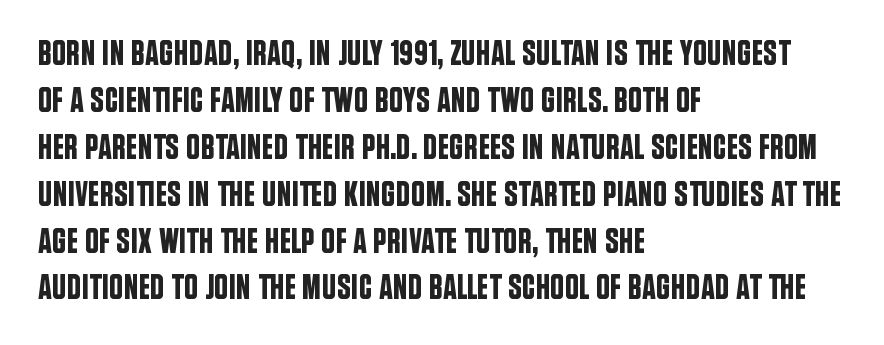
Q: Is the text italic (slanted)? A: No, it is upright.
Q: Is the typeface a serif or a sans-serif typeface? A: Sans-serif.
Q: Is the text underlined? A: No.
Q: How is the paragraph aligned? A: Left-aligned.
Q: Is the spacing between letters normal or unusually wide? A: Normal.
Q: Is the spacing between lines tight, normal or loose? A: Normal.
Q: Width (condensed, normal, or wide)? A: Condensed.
Q: Stroke contrast? A: Low.
Q: x-height? A: Large.
Q: Monospaced? A: No.
